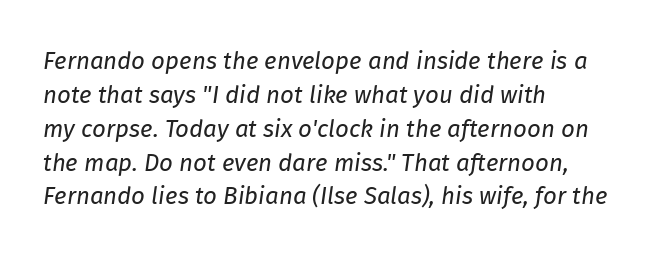
Q: Is the text bold? A: No.
Q: Is the text italic (slanted)? A: Yes, it leans right by about 8 degrees.
Q: Is the text underlined? A: No.
Q: How is the paragraph aligned? A: Left-aligned.
Q: Is the spacing between letters normal or unusually wide? A: Normal.
Q: Is the spacing between lines tight, normal or loose? A: Normal.
